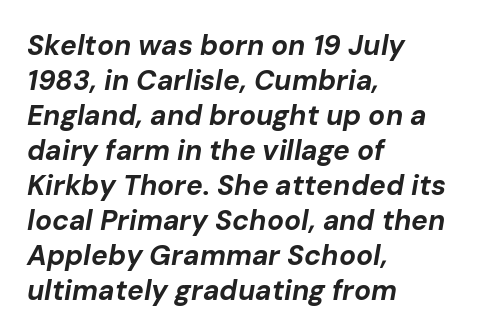
Proportional: the letters do not fall into vertical columns. The words here are not underlined. Notice how the passage keeps a crisp vertical edge on the left only. Students, this is bold: see how much ink each stroke carries. Characters are canted at an angle relative to the baseline's perpendicular. Students, note that the glyphs here touch the page at normal intervals.
